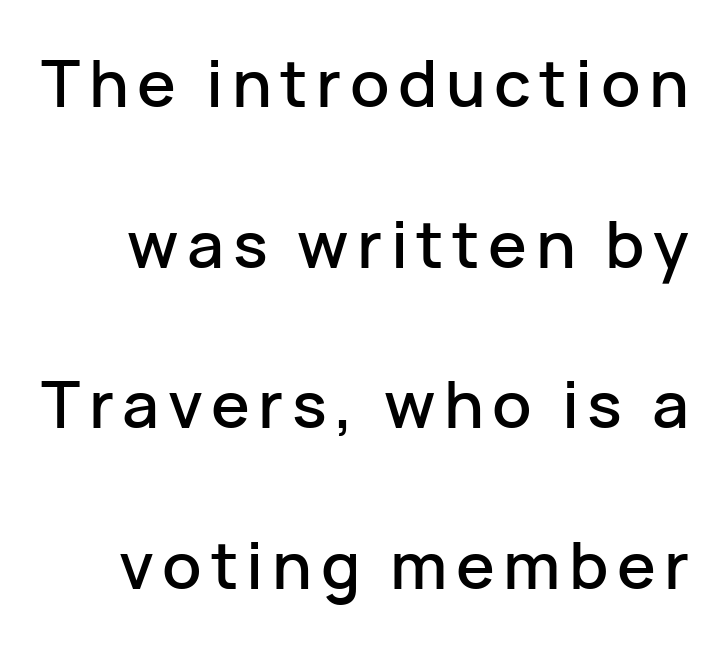
This sample uses a sans-serif face. Bare-footed words on every line. The face used here is proportionally spaced, like ordinary book or web type. Italic: no, the glyphs are upright roman. The designer dialed line spacing up above the default.
